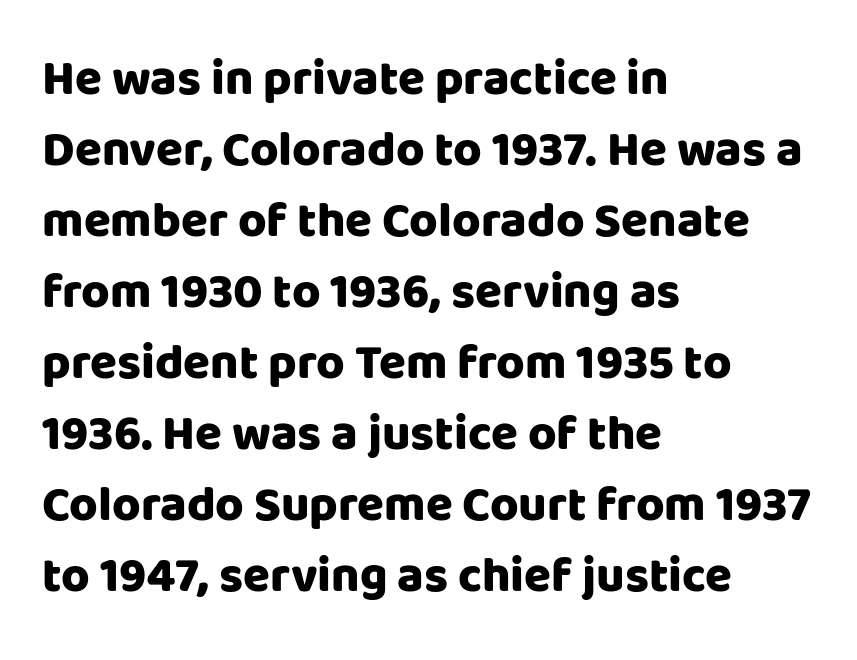
Q: Is the text bold? A: Yes.
Q: Is the text italic (slanted)? A: No, it is upright.
Q: Is the typeface a serif or a sans-serif typeface? A: Sans-serif.
Q: Is the text underlined? A: No.
Q: How is the paragraph aligned? A: Left-aligned.
Q: Is the spacing between letters normal or unusually wide? A: Normal.
Q: Is the spacing between lines tight, normal or loose? A: Normal.
Q: Width (condensed, normal, or wide)? A: Normal.
Q: Stroke contrast? A: Low.
Q: x-height? A: Large.
Q: Monospaced? A: No.
